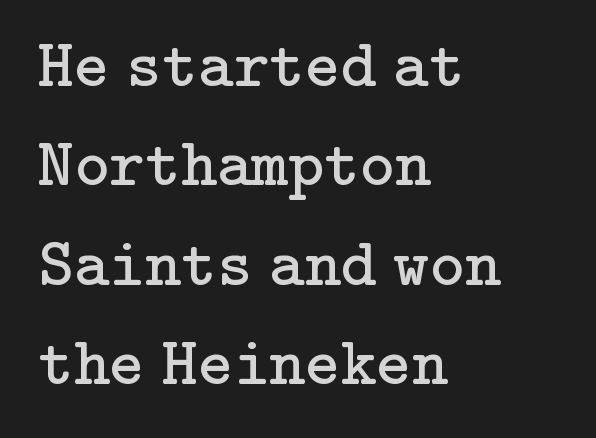
Q: Is the text bold? A: No.
Q: Is the text italic (slanted)? A: No, it is upright.
Q: Is the typeface a serif or a sans-serif typeface? A: Serif.
Q: Is the text underlined? A: No.
Q: How is the paragraph aligned? A: Left-aligned.
Q: Is the spacing between letters normal or unusually wide? A: Normal.
Q: Is the spacing between lines tight, normal or loose? A: Normal.
Q: Width (condensed, normal, or wide)? A: Normal.
Q: Stroke contrast? A: Low.
Q: x-height? A: Medium.
